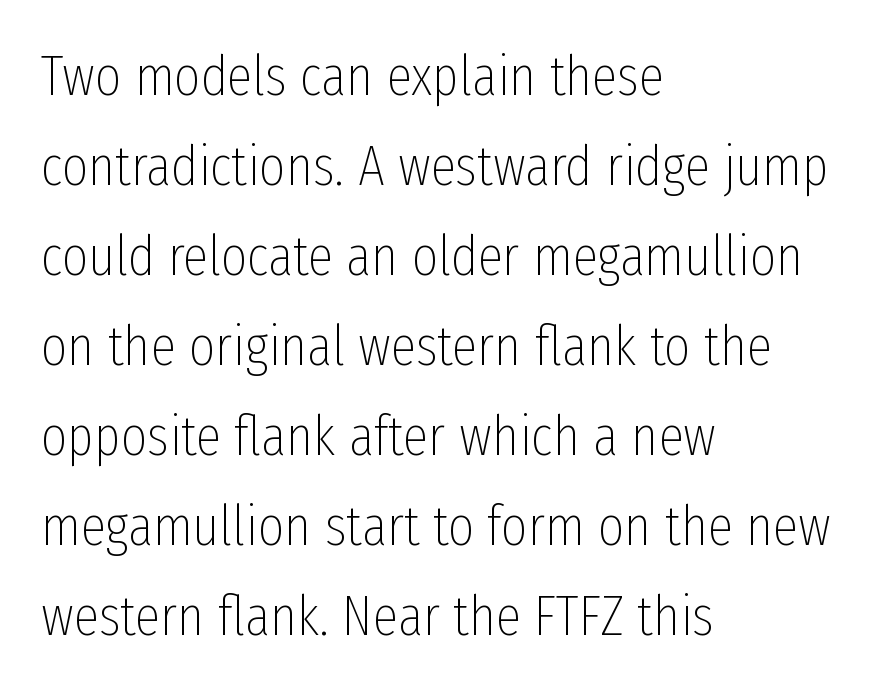
{"serif": "no", "italic": "no", "bold": "no", "weight": "thin", "width": "condensed", "stroke_contrast": "low", "x_height": "medium", "monospaced": "no", "underline": "no", "align": "left", "line_spacing": "normal", "line_spacing_ratio": 1.58, "letter_spacing": "normal", "letter_spacing_em": 0.0, "glyph_px": 57}
